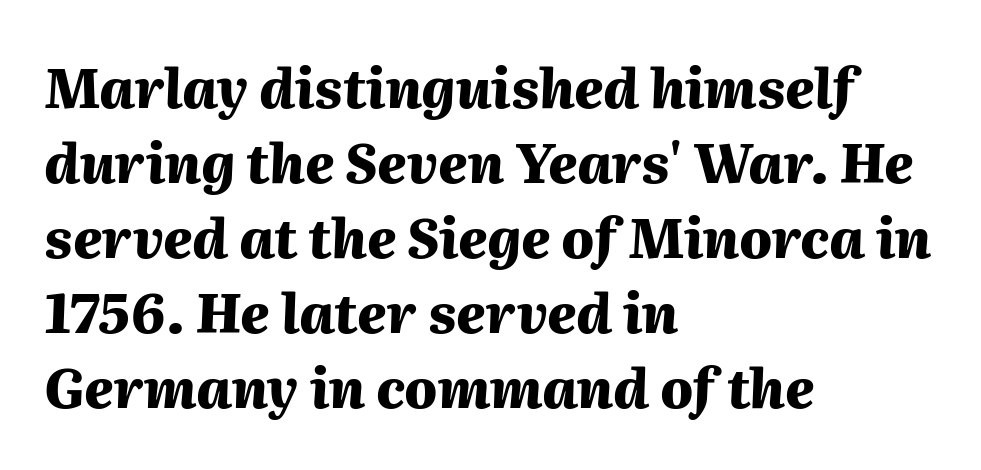
Nobody touched the tracking dial on this one. Rendered with sloped, italic letterforms. Teacher's note: observe the even left margin — that is flush-left alignment. Weight check: bold — yes, fully. The gap between lines stays unmarked.
